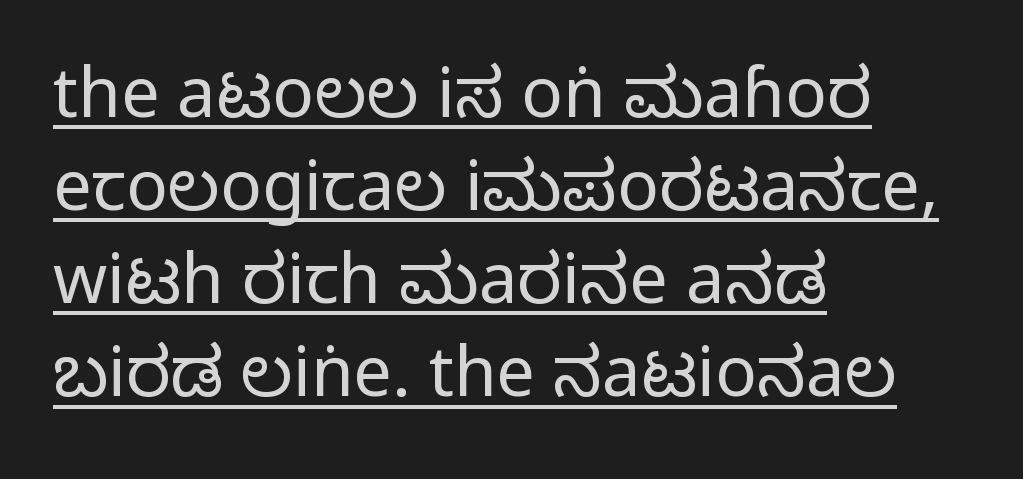
The image shows 69 px regular-weight, condensed sans-serif type, upright; set left-aligned, normal line spacing (1.35x), normal letter spacing, underlined; low stroke contrast and a large x-height.
